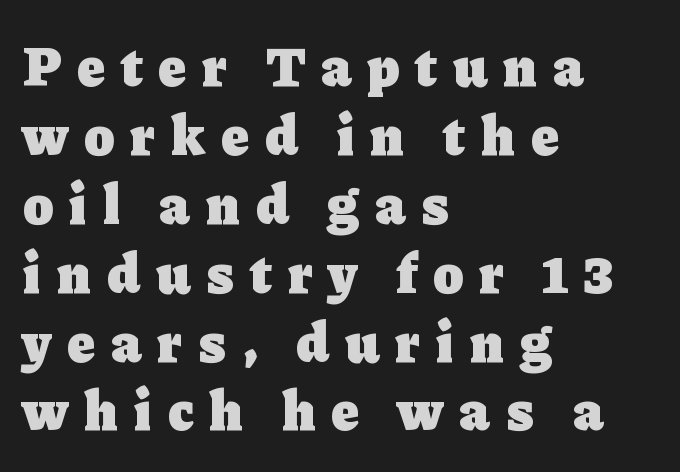
The image shows 56 px heavy serif type, upright; set left-aligned, line spacing 1.23x, unusually wide letter spacing (+0.29 em), not underlined; low stroke contrast and a medium x-height.
